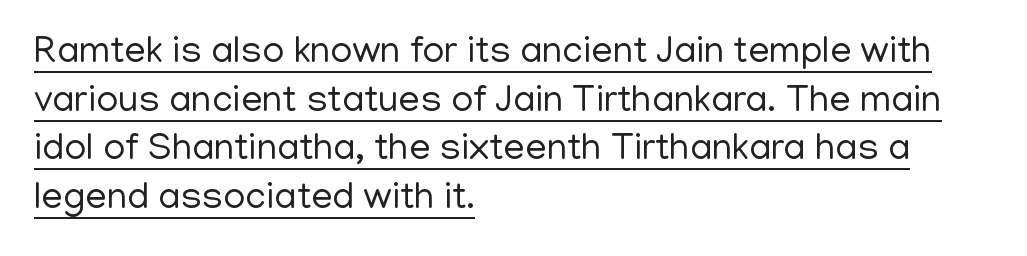
The specimen reads as upright at a glance. The designer left line spacing at the default. Default kerning and tracking; the words read as compact shapes. Looks like regular typesetting: each glyph gets only the width it needs. These lines are composed in type without serifs. Weight: in the light-to-regular range.
